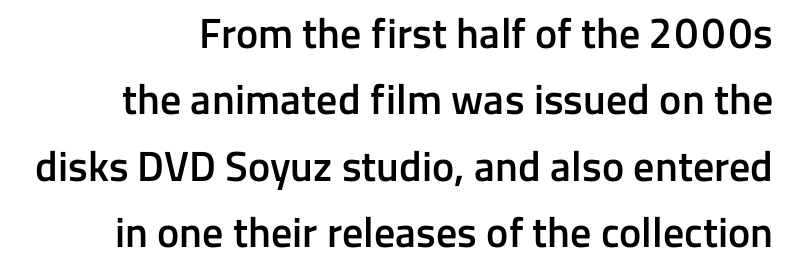
One glance says typical: line gaps are just what's usual. These lines are composed in type without serifs. Type without underlining. These lines are rendered in a variable-pitch font. Does extra space separate the letters? No, they use regular spacing. Weight check: semibold — heavier than regular, not quite bold.
